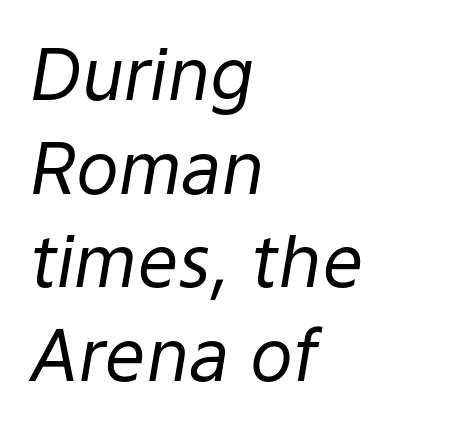
Q: Is the text bold? A: No.
Q: Is the text italic (slanted)? A: Yes, it leans right by about 9 degrees.
Q: Is the text underlined? A: No.
Q: How is the paragraph aligned? A: Left-aligned.
Q: Is the spacing between letters normal or unusually wide? A: Normal.
Q: Is the spacing between lines tight, normal or loose? A: Normal.
Q: Width (condensed, normal, or wide)? A: Normal.
Q: Stroke contrast? A: Low.
Q: x-height? A: Medium.
Q: Monospaced? A: No.
